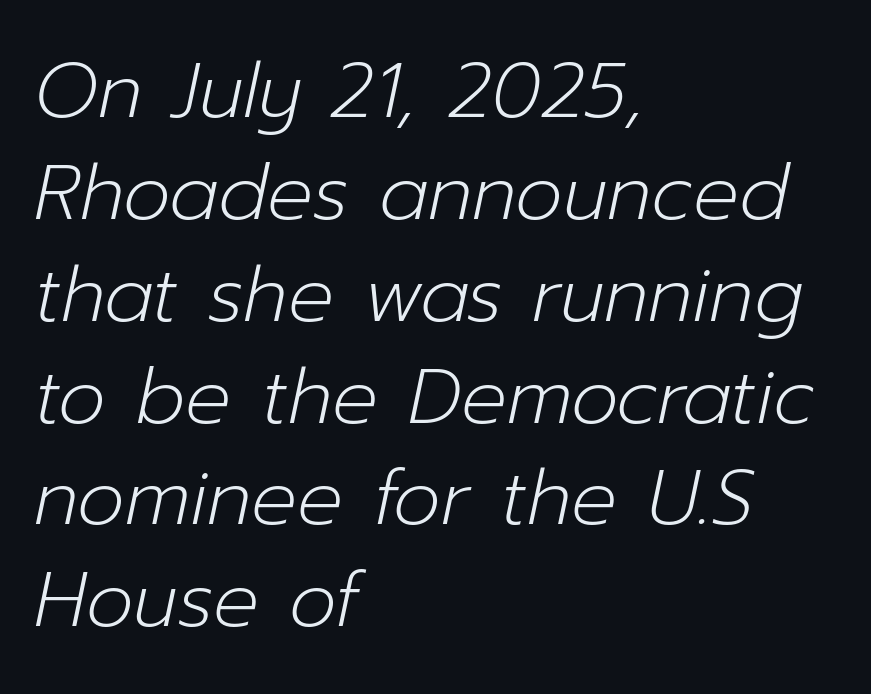
The image shows 76 px light type, italic (leaning right); set left-aligned, normal line spacing (1.34x), normal letter spacing, not underlined; low stroke contrast and a medium x-height.
